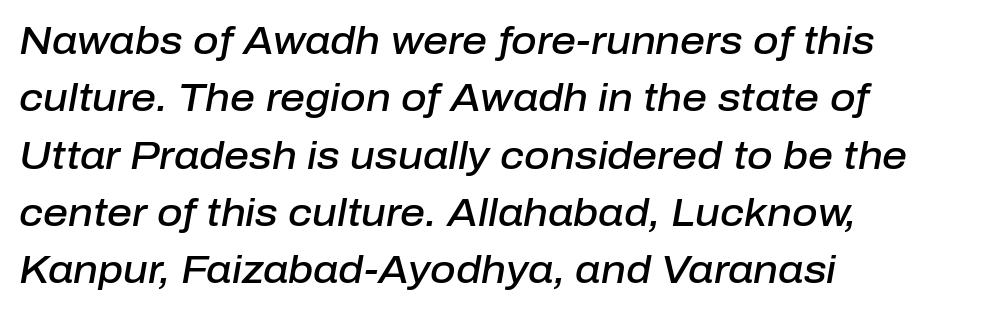
Q: Is the text bold? A: Semi-bold.
Q: Is the text italic (slanted)? A: Yes, it leans right by about 10 degrees.
Q: Is the text underlined? A: No.
Q: How is the paragraph aligned? A: Left-aligned.
Q: Is the spacing between letters normal or unusually wide? A: Normal.
Q: Is the spacing between lines tight, normal or loose? A: Normal.
Q: Width (condensed, normal, or wide)? A: Normal.
Q: Stroke contrast? A: Low.
Q: x-height? A: Medium.
Q: Monospaced? A: No.
